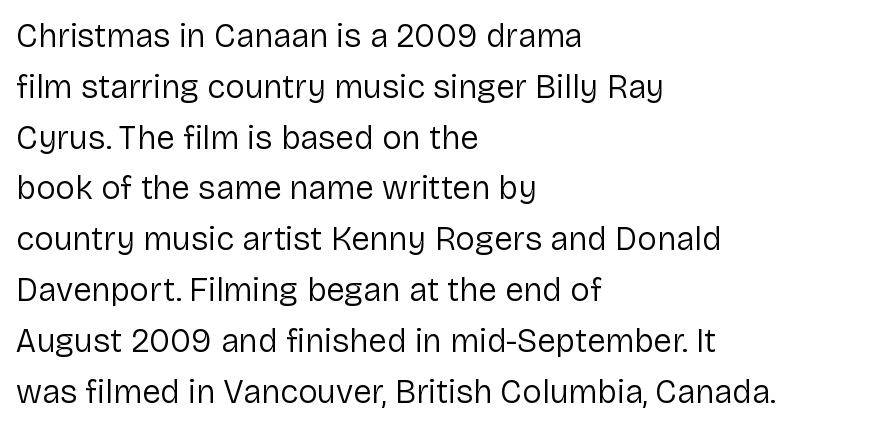
Decoration check: the copy has no underline. Inter-character spacing is left at the font's built-in metrics. A light-to-regular cut is what we see here. Letterform terminals end flat and unadorned throughout the passage. The rendering uses a moderate line-height, typical for paragraphs.
